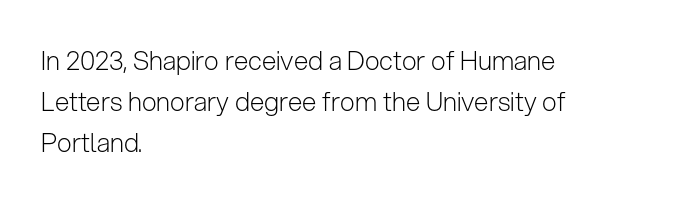
The gap between lines stays unmarked. No extra tracking has been applied to these lines. Does the leading feel generous? No, just average. Short and long lines alike share a common starting point at left.
